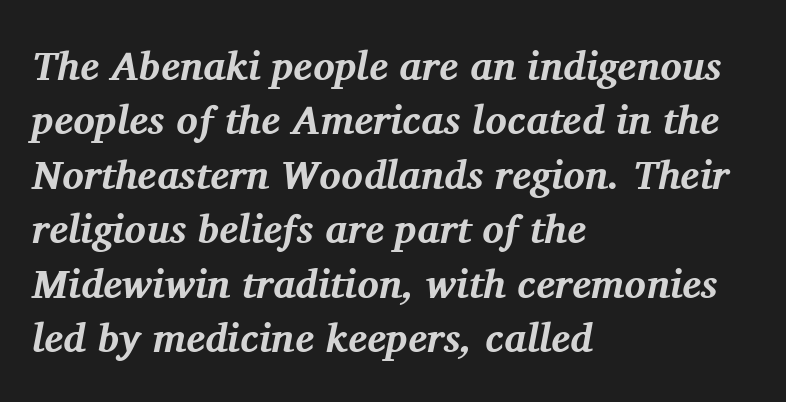
Q: Is the text bold? A: Yes.
Q: Is the text italic (slanted)? A: Yes, it leans right by about 11 degrees.
Q: Is the typeface a serif or a sans-serif typeface? A: Serif.
Q: Is the text underlined? A: No.
Q: How is the paragraph aligned? A: Left-aligned.
Q: Is the spacing between letters normal or unusually wide? A: Normal.
Q: Is the spacing between lines tight, normal or loose? A: Normal.
Q: Width (condensed, normal, or wide)? A: Normal.
Q: Stroke contrast? A: Medium.
Q: x-height? A: Medium.
Q: Monospaced? A: No.
